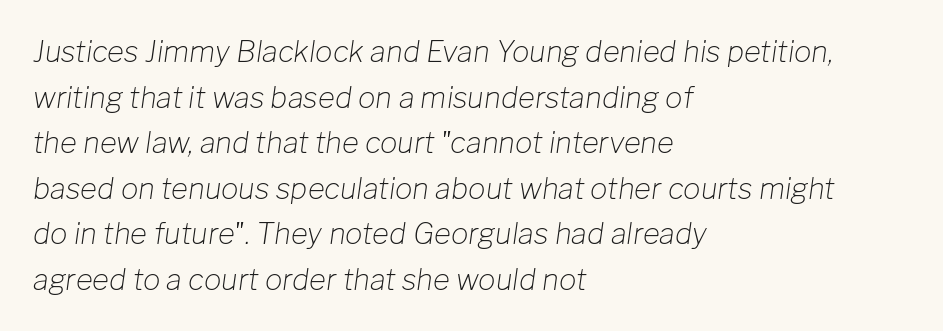
Q: Is the text bold? A: No.
Q: Is the text italic (slanted)? A: Yes, it leans right by about 8 degrees.
Q: Is the text underlined? A: No.
Q: How is the paragraph aligned? A: Left-aligned.
Q: Is the spacing between letters normal or unusually wide? A: Normal.
Q: Is the spacing between lines tight, normal or loose? A: Normal.
Q: Width (condensed, normal, or wide)? A: Normal.
Q: Stroke contrast? A: Low.
Q: x-height? A: Medium.
Q: Monospaced? A: No.
